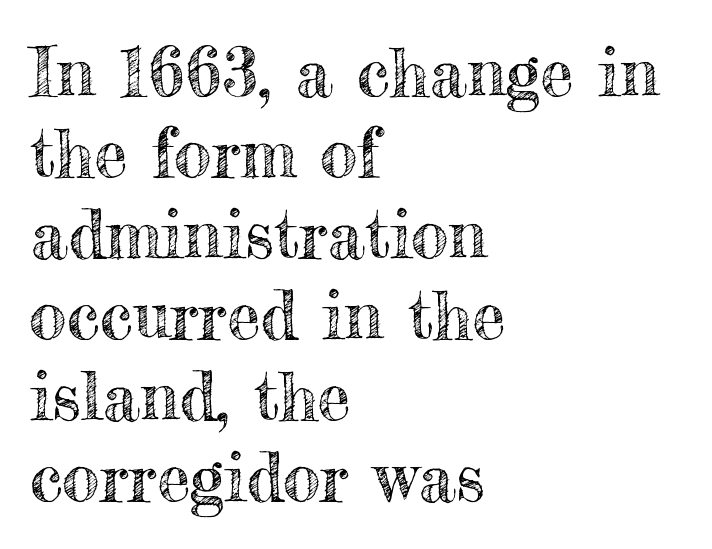
Between one letter and the next there's only the usual sliver of space. Is the block centered? No — it sits flush against the left margin. No italicization has been applied; the sample stays upright. The string is rendered with underlining switched off.
